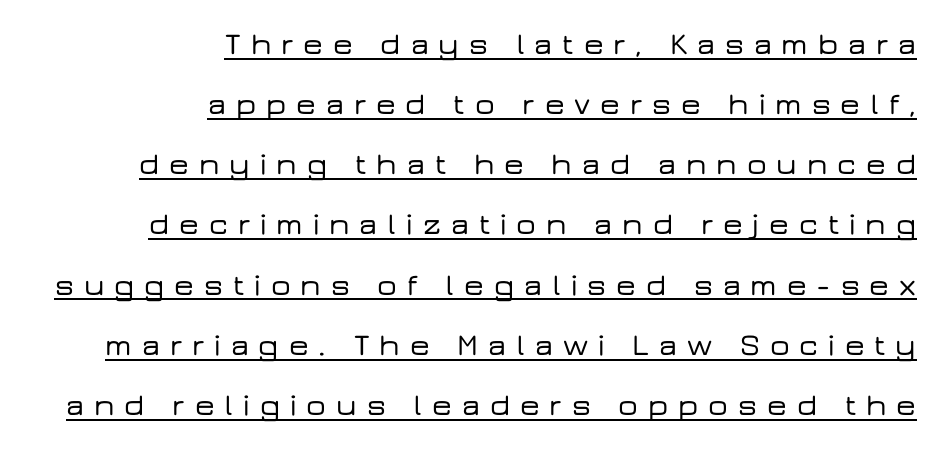
Q: Is the text italic (slanted)? A: No, it is upright.
Q: Is the typeface a serif or a sans-serif typeface? A: Sans-serif.
Q: Is the text underlined? A: Yes.
Q: How is the paragraph aligned? A: Right-aligned.
Q: Is the spacing between letters normal or unusually wide? A: Unusually wide.
Q: Is the spacing between lines tight, normal or loose? A: Loose.
Q: Width (condensed, normal, or wide)? A: Wide.
Q: Stroke contrast? A: Low.
Q: x-height? A: Medium.
Q: Monospaced? A: No.
